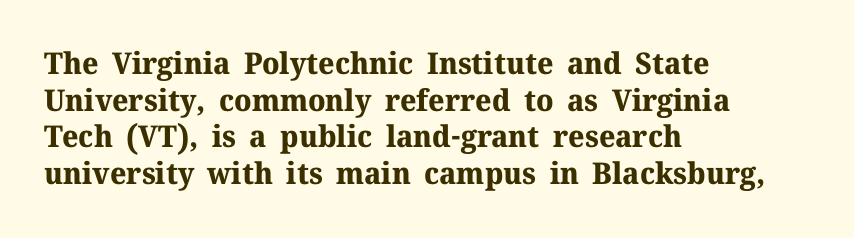
Q: Is the text bold? A: Yes.
Q: Is the text italic (slanted)? A: No, it is upright.
Q: Is the typeface a serif or a sans-serif typeface? A: Serif.
Q: Is the text underlined? A: No.
Q: How is the paragraph aligned? A: Left-aligned.
Q: Is the spacing between letters normal or unusually wide? A: Normal.
Q: Width (condensed, normal, or wide)? A: Normal.
Q: Stroke contrast? A: Medium.
Q: x-height? A: Medium.
Q: Monospaced? A: No.
